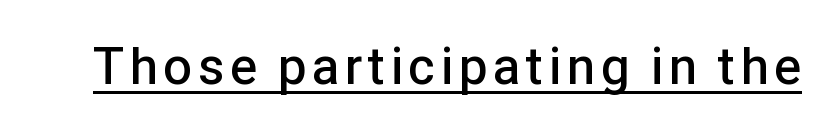
{"serif": "no", "italic": "no", "bold": "semi", "weight": "semibold", "width": "normal", "stroke_contrast": "low", "x_height": "medium", "monospaced": "no", "underline": "yes", "glyph_px": 51}
